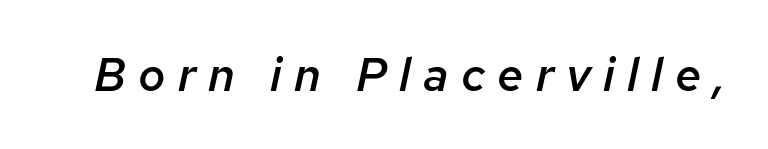
The image shows 47 px semibold type, italic (leaning right); set unusually wide letter spacing (+0.26 em), not underlined; low stroke contrast and a medium x-height.
